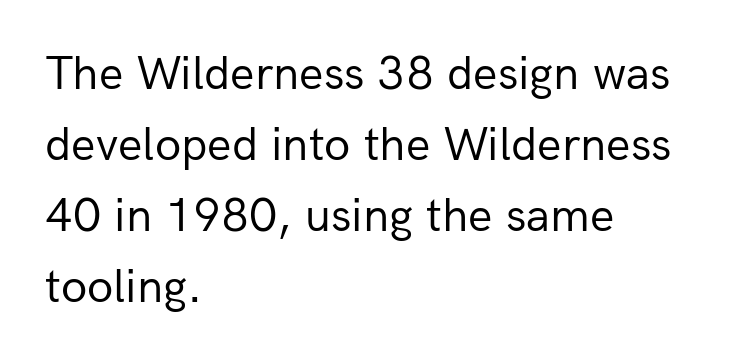
{"serif": "no", "italic": "no", "bold": "no", "weight": "regular", "width": "normal", "stroke_contrast": "low", "x_height": "medium", "monospaced": "no", "underline": "no", "align": "left", "line_spacing": "normal", "line_spacing_ratio": 1.48, "letter_spacing": "normal", "letter_spacing_em": 0.0, "glyph_px": 48}
